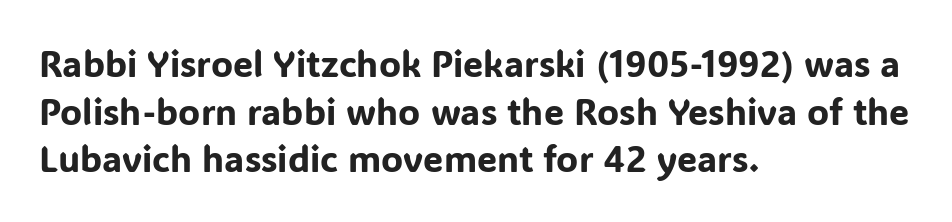
The image shows 36 px sans-serif type, upright; set left-aligned, normal line spacing (1.32x), normal letter spacing, not underlined; low stroke contrast and a medium x-height.
